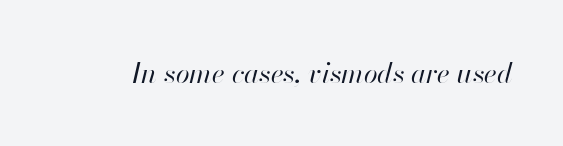
{"italic": "yes", "lean": "right", "slant_degrees": 13, "bold": "no", "weight": "regular", "width": "normal", "stroke_contrast": "high", "x_height": "small", "monospaced": "no", "underline": "no", "letter_spacing": "normal", "letter_spacing_em": 0.0, "glyph_px": 28}
